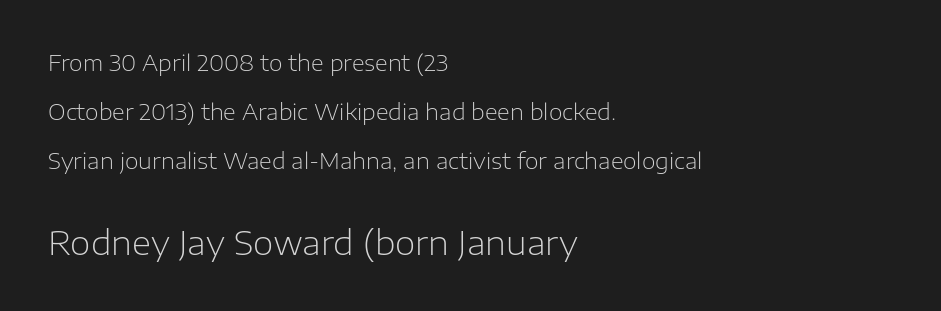
{"serif": "no", "italic": "no", "bold": "no", "weight": "light", "width": "normal", "stroke_contrast": "low", "x_height": "medium", "monospaced": "no", "underline": "no", "align": "left", "line_spacing": "loose", "line_spacing_ratio": 2.22, "letter_spacing": "normal", "letter_spacing_em": 0.0, "larger_block": "second", "size_ratio": 1.5, "glyph_px": 33}
